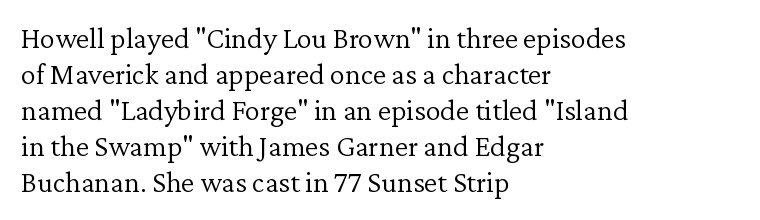
{"serif": "yes", "italic": "no", "bold": "no", "weight": "light", "width": "normal", "stroke_contrast": "low", "x_height": "medium", "monospaced": "no", "underline": "no", "align": "left", "line_spacing_ratio": 1.2, "letter_spacing": "normal", "letter_spacing_em": 0.0, "glyph_px": 30}
